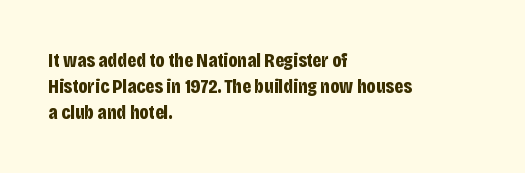
Q: Is the text bold? A: Yes.
Q: Is the text italic (slanted)? A: No, it is upright.
Q: Is the text underlined? A: No.
Q: How is the paragraph aligned? A: Left-aligned.
Q: Is the spacing between letters normal or unusually wide? A: Normal.
Q: Is the spacing between lines tight, normal or loose? A: Normal.
